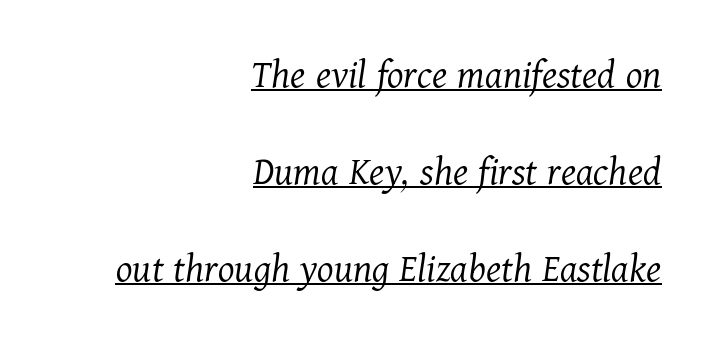
The image shows 42 px light serif type, italic (leaning right); set right-aligned, loose line spacing (2.31x), normal letter spacing, underlined; medium stroke contrast and a medium x-height.
